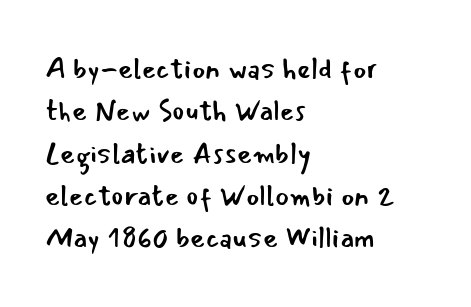
Q: Is the text bold? A: No.
Q: Is the text italic (slanted)? A: No, it is upright.
Q: Is the typeface a serif or a sans-serif typeface? A: Sans-serif.
Q: Is the text underlined? A: No.
Q: How is the paragraph aligned? A: Left-aligned.
Q: Is the spacing between letters normal or unusually wide? A: Normal.
Q: Is the spacing between lines tight, normal or loose? A: Normal.
Q: Width (condensed, normal, or wide)? A: Normal.
Q: Stroke contrast? A: Low.
Q: x-height? A: Small.
Q: Monospaced? A: No.
